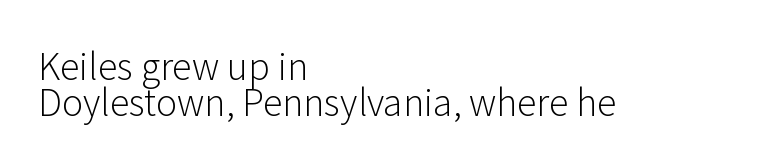
This rendering uses left alignment, leaving the right contour irregular. No letter is thick-stroked: the sample isn't bold. The passage shown is typed in a proportional face where columns would drift. Style check: upright. Stroke terminals: plain, sans-serif.
